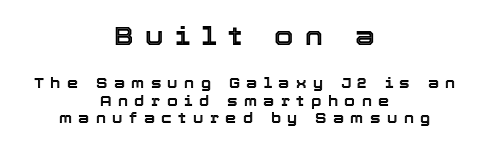
The image shows 25 px text type, upright; set centered, normal line spacing (1.25x), unusually wide letter spacing (+0.46 em), not underlined; the first (top) block is 1.79x larger.
